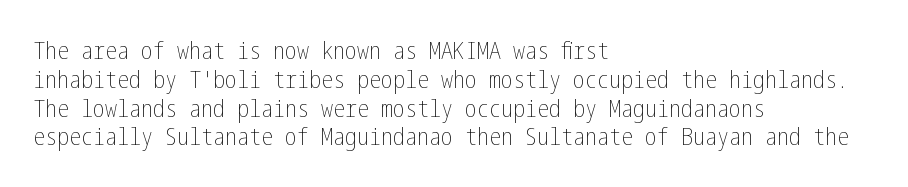
Q: Is the text bold? A: No.
Q: Is the text italic (slanted)? A: No, it is upright.
Q: Is the text underlined? A: No.
Q: How is the paragraph aligned? A: Left-aligned.
Q: Is the spacing between letters normal or unusually wide? A: Normal.
